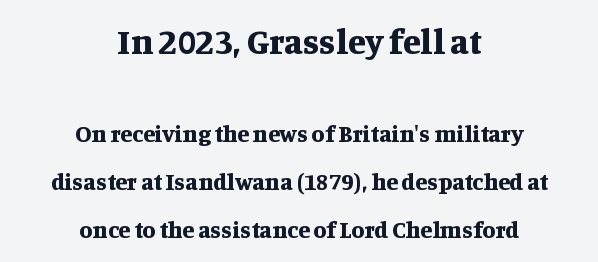
Q: Is the text bold? A: Yes.
Q: Is the text italic (slanted)? A: No, it is upright.
Q: Is the typeface a serif or a sans-serif typeface? A: Serif.
Q: Is the text underlined? A: No.
Q: How is the paragraph aligned? A: Centered.
Q: Is the spacing between letters normal or unusually wide? A: Normal.
Q: Is the spacing between lines tight, normal or loose? A: Loose.
Q: Which block of text is set in a larger size, the first (top) or the second (bottom)? A: The first (top) one.
Q: Width (condensed, normal, or wide)? A: Normal.
Q: Stroke contrast? A: Medium.
Q: x-height? A: Large.
Q: Monospaced? A: No.
